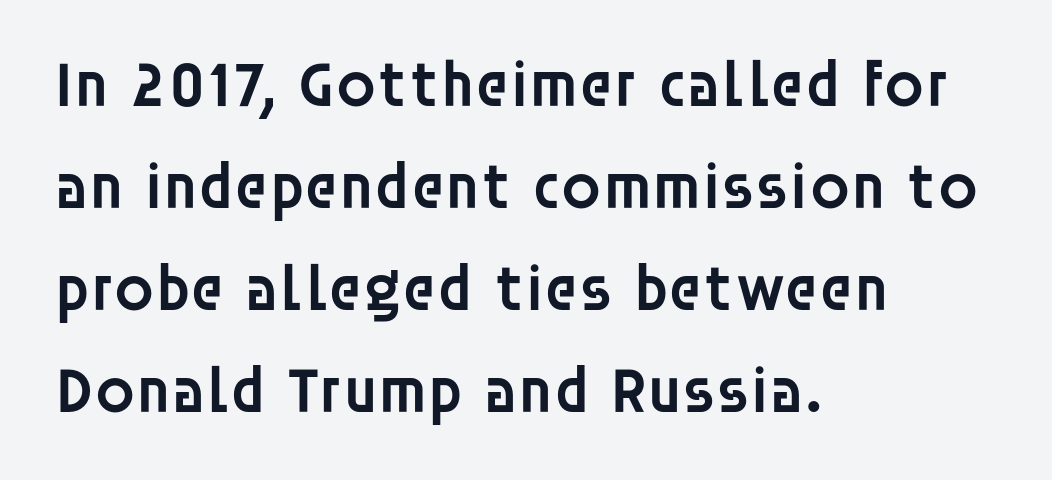
The image shows 65 px semibold sans-serif type, upright; set left-aligned, normal line spacing (1.57x), normal letter spacing, not underlined; low stroke contrast and a large x-height.
